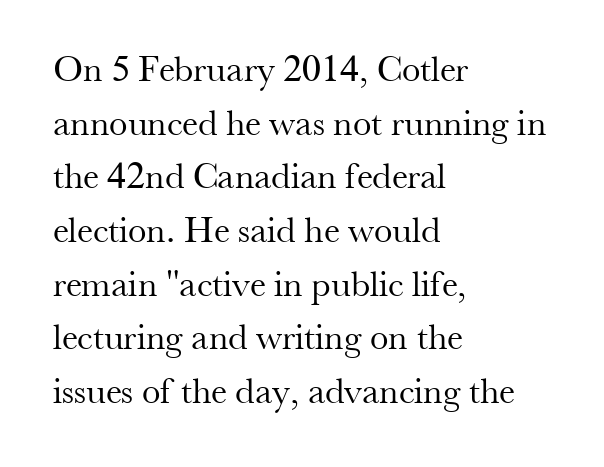
Serifs: yes, visible at the terminals of the letterforms. No extra tracking has been applied to these lines. Summary of weight: not heavy and not bold. The passage shown is not underscored anywhere.
